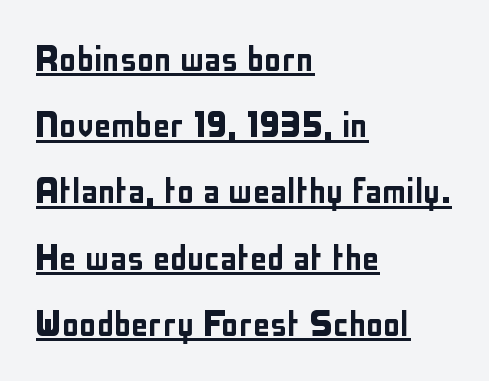
Q: Is the text italic (slanted)? A: No, it is upright.
Q: Is the typeface a serif or a sans-serif typeface? A: Sans-serif.
Q: Is the text underlined? A: Yes.
Q: How is the paragraph aligned? A: Left-aligned.
Q: Is the spacing between letters normal or unusually wide? A: Normal.
Q: Is the spacing between lines tight, normal or loose? A: Normal.
Q: Width (condensed, normal, or wide)? A: Condensed.
Q: Stroke contrast? A: Low.
Q: x-height? A: Medium.
Q: Monospaced? A: No.
